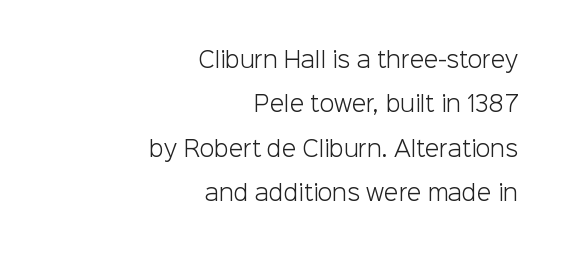
Does the leading feel generous? Absolutely, it's lavish. The gaps between neighbouring characters are ordinary and unremarkable. Stroke mass is kept to a normal reading level or below. Vertical strokes here are truly vertical.
